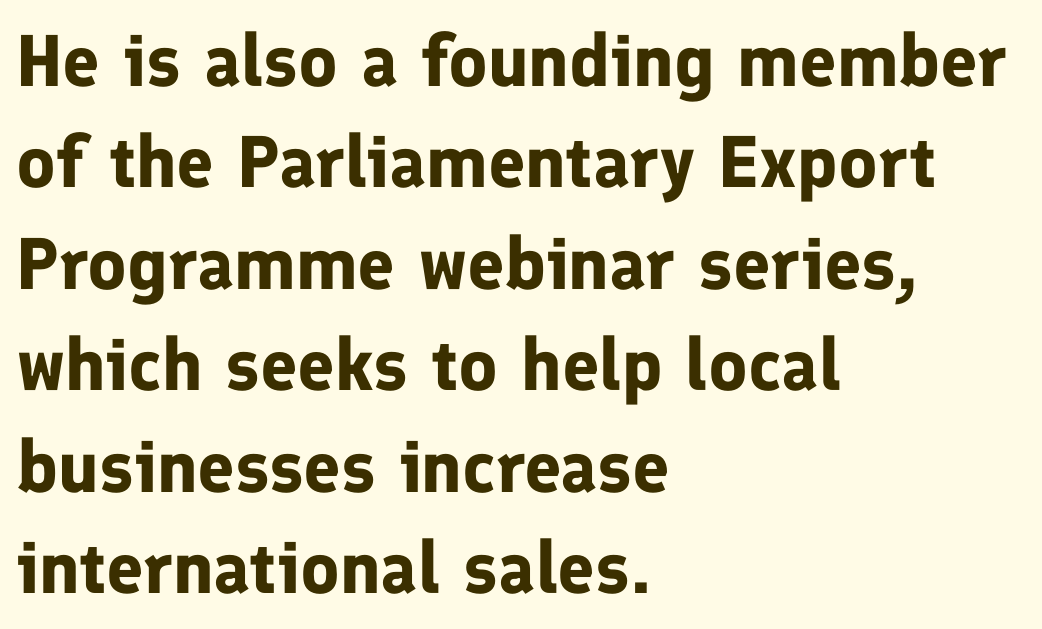
These lines are set flush left with a ragged right edge. Characters remain perfectly vertical along every line. Compared with typical paragraphs, the rows here are spaced about the same. I'd describe the lettering as bold — thick and assertive. Tracking here is standard; glyphs follow each other at the usual distance. The gap between lines stays unmarked.
